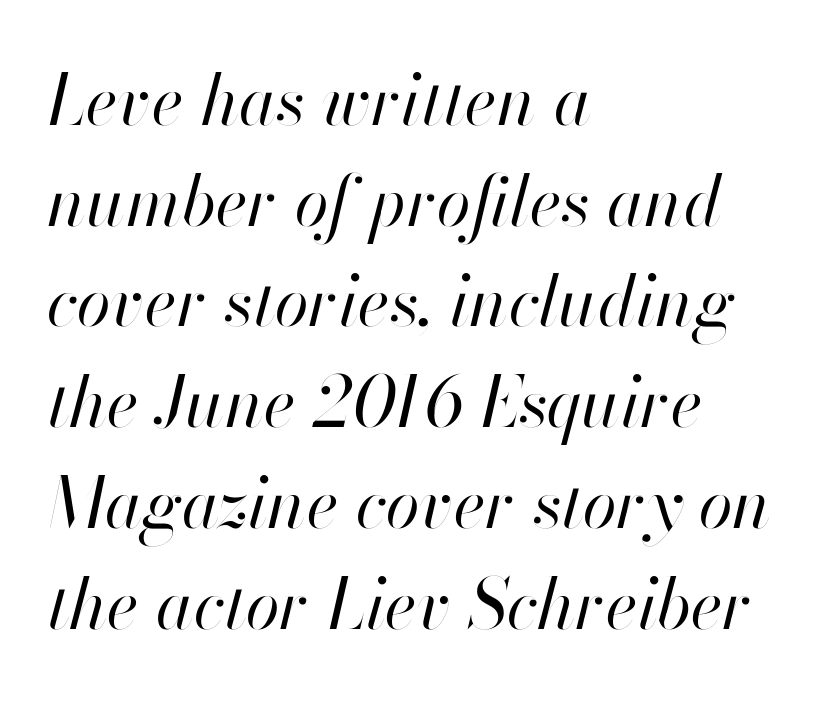
{"italic": "yes", "lean": "right", "slant_degrees": 13, "bold": "no", "weight": "regular", "width": "normal", "stroke_contrast": "high", "x_height": "small", "monospaced": "no", "underline": "no", "align": "left", "line_spacing": "normal", "line_spacing_ratio": 1.46, "letter_spacing": "normal", "letter_spacing_em": 0.0, "glyph_px": 69}
